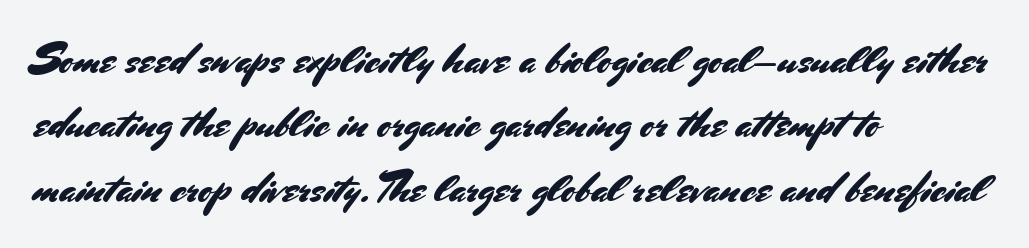
Descender tails drop into unmarked territory. The line texture is even and compact thanks to regular tracking. Does the leading feel generous? No, just average. Looks like regular typesetting: each glyph gets only the width it needs. Reading down the block, your eye returns to a fixed left position each line.
